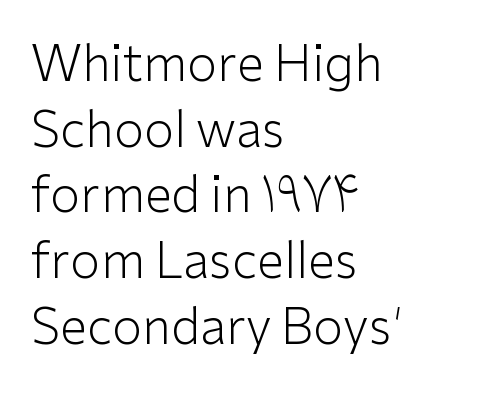
The image shows 49 px light sans-serif type, upright; set left-aligned, normal line spacing (1.34x), normal letter spacing, not underlined; low stroke contrast and a medium x-height.
